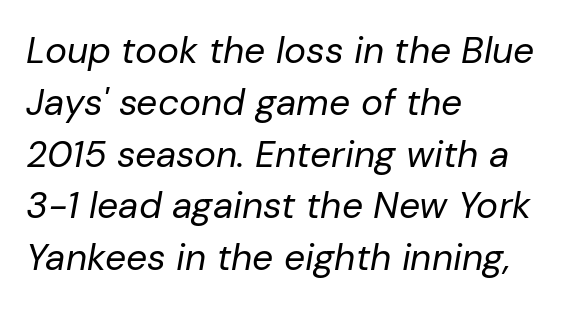
The image shows 37 px regular-weight type, italic (leaning right); set left-aligned, normal line spacing (1.4x), normal letter spacing, not underlined; low stroke contrast and a medium x-height.
